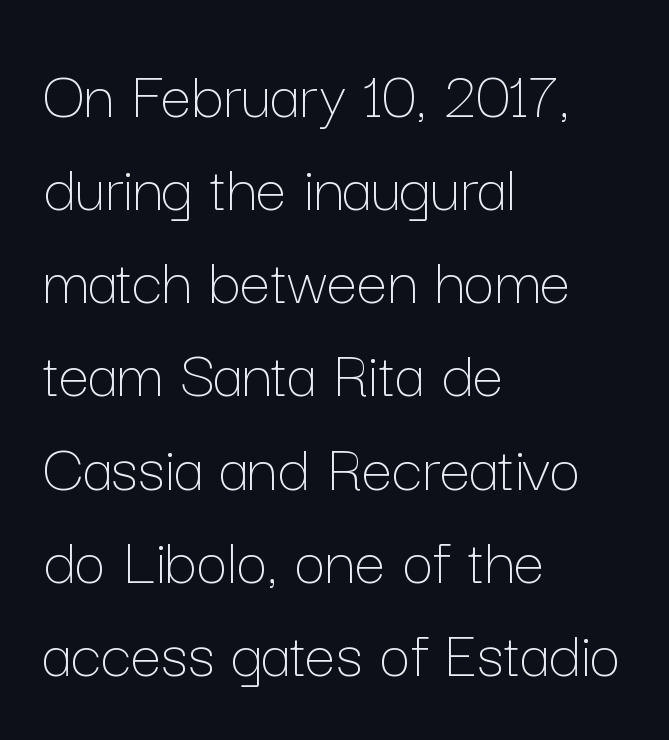
The image shows 69 px thin type, upright; set left-aligned, normal line spacing (1.35x), normal letter spacing, not underlined; low stroke contrast and a medium x-height.
